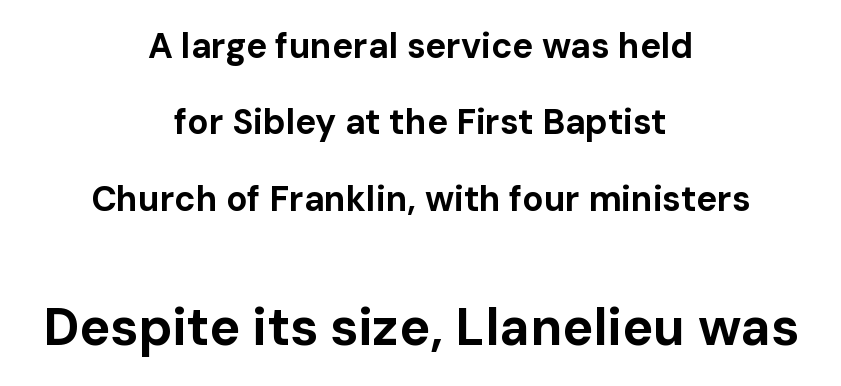
The image shows 52 px bold sans-serif type, upright; set centered, loose line spacing (2.18x), normal letter spacing, not underlined; the second (bottom) block is 1.49x larger; low stroke contrast and a medium x-height.
